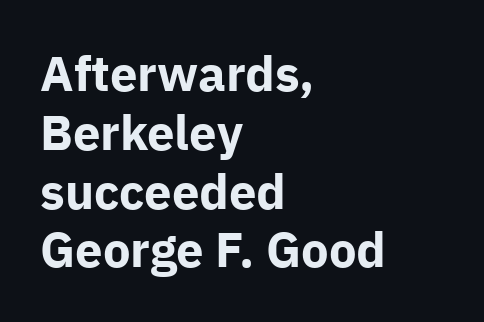
The image shows 49 px bold sans-serif type, upright; set left-aligned, line spacing 1.2x, normal letter spacing, not underlined; low stroke contrast and a medium x-height.
